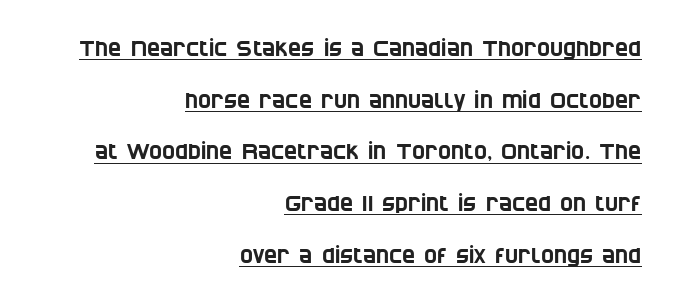
Q: Is the text underlined? A: Yes.
Q: How is the paragraph aligned? A: Right-aligned.
Q: Is the spacing between letters normal or unusually wide? A: Normal.
Q: Is the spacing between lines tight, normal or loose? A: Loose.
